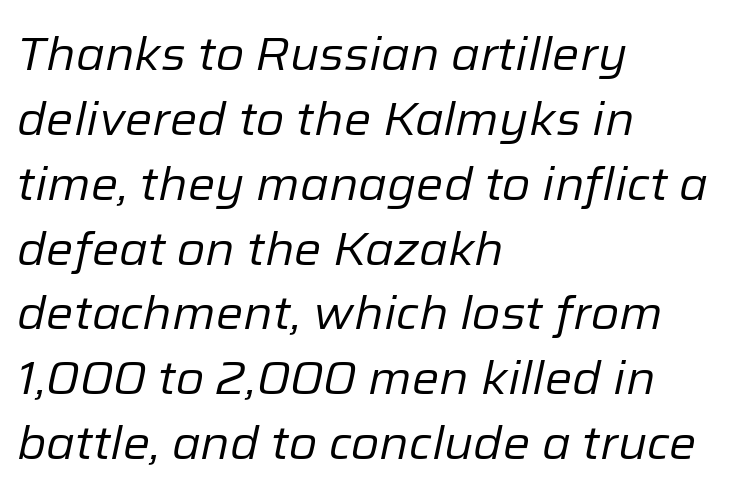
The image shows 46 px regular-weight type, italic (leaning right); set left-aligned, normal line spacing (1.41x), normal letter spacing, not underlined; low stroke contrast and a medium x-height.
